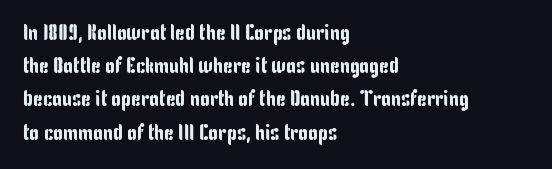
The image shows 22 px text type, upright; set left-aligned, normal line spacing (1.51x), normal letter spacing, not underlined.
